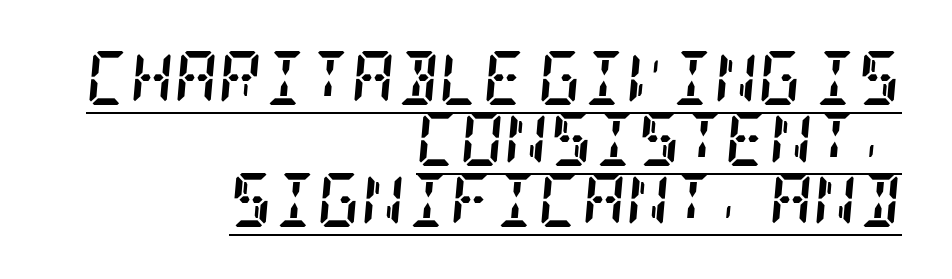
Looking at the ascenders, they clearly lean. Standard letterfit; no display-style spreading of the glyphs. The strokes are fattened all the way to bold. One glance says dense: line gaps are narrower than usual. Short and long lines alike share a common ending point at right.
